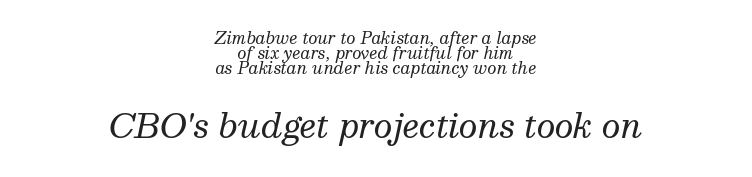
The image shows 33 px regular-weight serif type, italic (leaning right); set centered, tight line spacing (0.95x), normal letter spacing, not underlined; the second (bottom) block is 2.06x larger; medium stroke contrast and a medium x-height.
